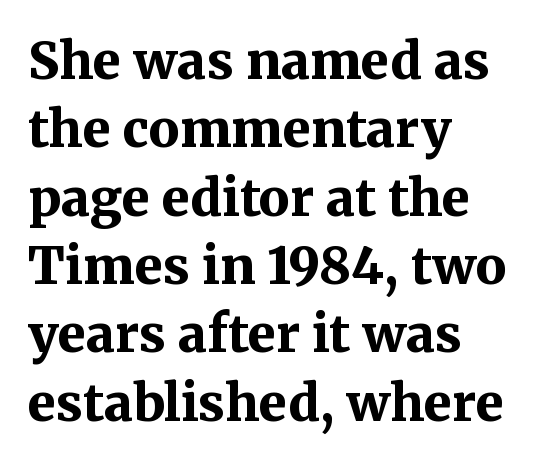
{"serif": "yes", "italic": "no", "bold": "yes", "weight": "bold", "width": "normal", "stroke_contrast": "medium", "x_height": "medium", "monospaced": "no", "underline": "no", "align": "left", "line_spacing": "normal", "line_spacing_ratio": 1.34, "letter_spacing": "normal", "letter_spacing_em": 0.0, "glyph_px": 51}
